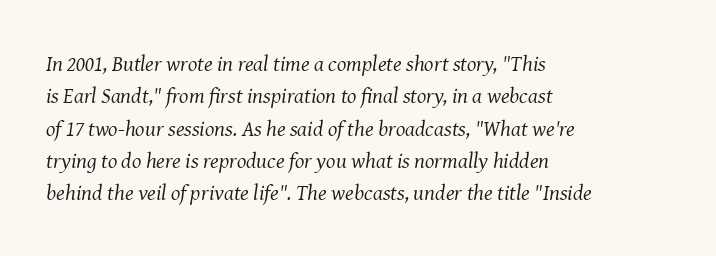
In CSS terms this would be text-align: left. The line-height multiplier appears to be the usual default. Bold? No — there's no thickening of the strokes. Honestly, the letter spacing is just normal — you wouldn't notice it. The axis of the letterforms is tilted away from vertical.
